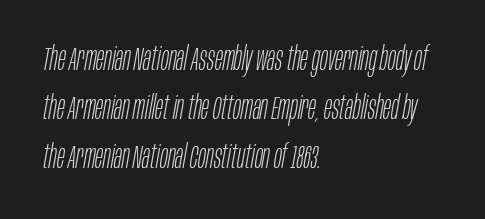
Q: Is the text bold? A: No.
Q: Is the text italic (slanted)? A: Yes, it leans right by about 10 degrees.
Q: Is the text underlined? A: No.
Q: How is the paragraph aligned? A: Left-aligned.
Q: Is the spacing between letters normal or unusually wide? A: Normal.
Q: Is the spacing between lines tight, normal or loose? A: Normal.
Q: Width (condensed, normal, or wide)? A: Condensed.
Q: Stroke contrast? A: Low.
Q: x-height? A: Large.
Q: Monospaced? A: No.
